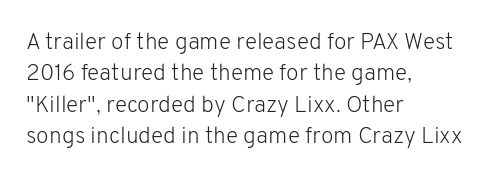
Q: Is the text bold? A: No.
Q: Is the text italic (slanted)? A: No, it is upright.
Q: Is the text underlined? A: No.
Q: How is the paragraph aligned? A: Left-aligned.
Q: Is the spacing between letters normal or unusually wide? A: Normal.
Q: Is the spacing between lines tight, normal or loose? A: Normal.
